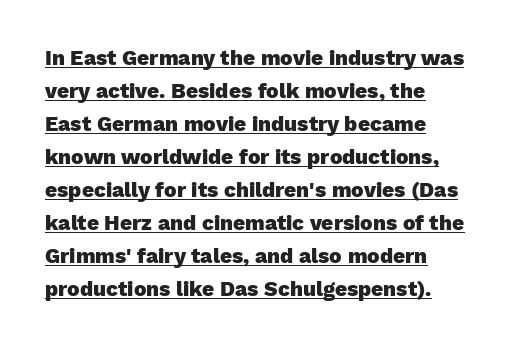
A full-strength bold gives these letters their thick strokes. Students, observe: this is what conventionally led text looks like. Beneath each row of characters lies a ruled line. Does the lettering tilt? It doesn't — this is upright. The type is set solid horizontally, with unmodified tracking.
